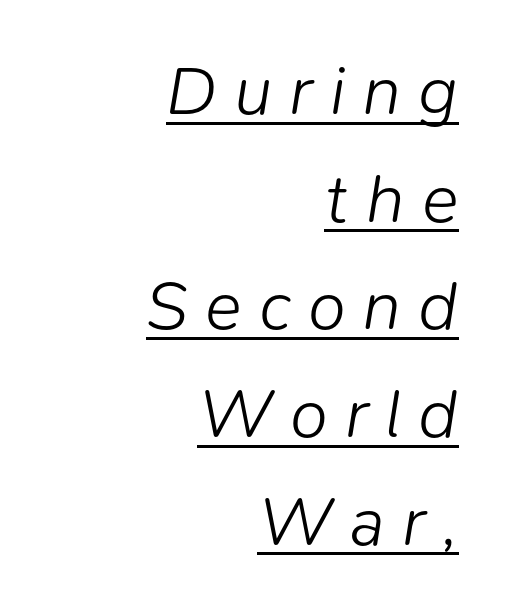
Q: Is the text bold? A: No.
Q: Is the text italic (slanted)? A: Yes, it leans right by about 9 degrees.
Q: Is the text underlined? A: Yes.
Q: How is the paragraph aligned? A: Right-aligned.
Q: Is the spacing between letters normal or unusually wide? A: Unusually wide.
Q: Is the spacing between lines tight, normal or loose? A: Normal.
Q: Width (condensed, normal, or wide)? A: Normal.
Q: Stroke contrast? A: Low.
Q: x-height? A: Medium.
Q: Monospaced? A: No.
